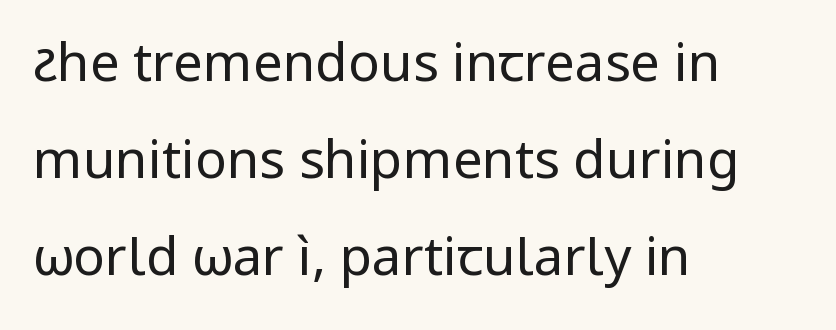
The image shows 53 px regular-weight sans-serif type, upright; set left-aligned, line spacing 1.83x, normal letter spacing, not underlined; low stroke contrast and a medium x-height.
